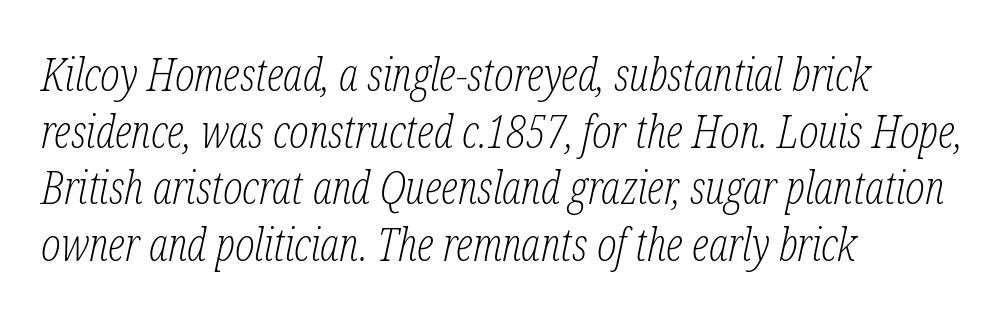
The image shows 46 px light, condensed serif type, italic (leaning right); set left-aligned, line spacing 1.23x, normal letter spacing, not underlined; low stroke contrast and a medium x-height.
